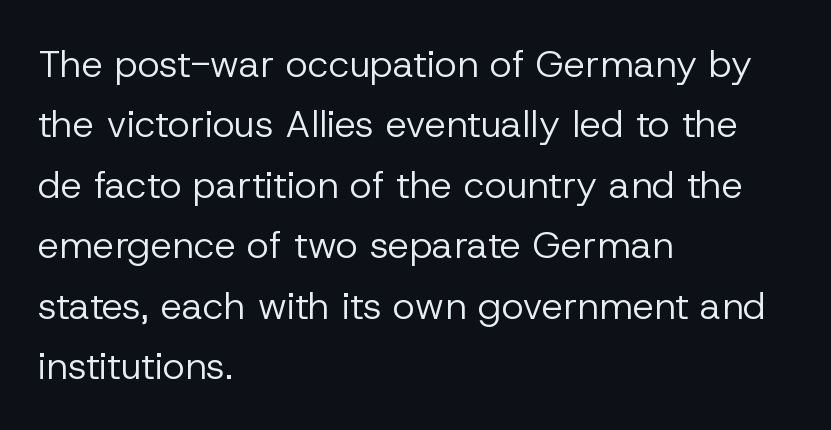
Q: Is the text bold? A: No.
Q: Is the text italic (slanted)? A: No, it is upright.
Q: Is the typeface a serif or a sans-serif typeface? A: Sans-serif.
Q: Is the text underlined? A: No.
Q: How is the paragraph aligned? A: Left-aligned.
Q: Is the spacing between letters normal or unusually wide? A: Normal.
Q: Is the spacing between lines tight, normal or loose? A: Normal.
Q: Width (condensed, normal, or wide)? A: Normal.
Q: Stroke contrast? A: Low.
Q: x-height? A: Medium.
Q: Monospaced? A: No.
